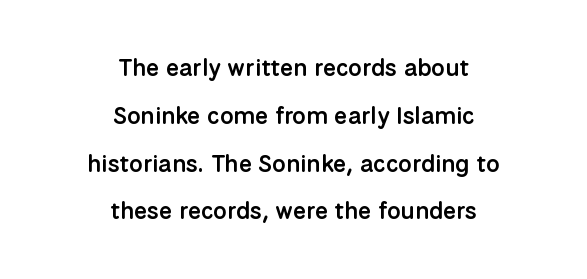
{"italic": "no", "bold": "semi", "underline": "no", "align": "center", "line_spacing": "loose", "line_spacing_ratio": 1.99, "letter_spacing": "normal", "letter_spacing_em": 0.0, "glyph_px": 24}
